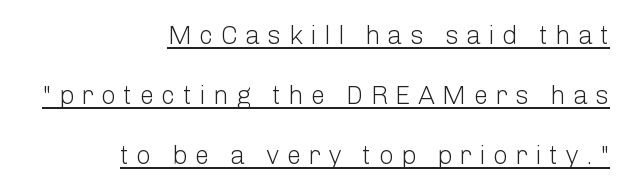
The image shows 26 px text type, upright; set right-aligned, loose line spacing (2.3x), unusually wide letter spacing (+0.28 em), underlined.
